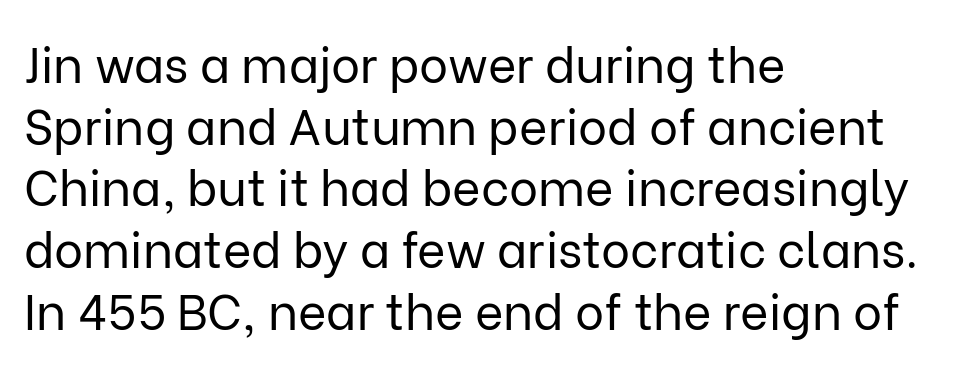
{"serif": "no", "italic": "no", "bold": "no", "weight": "regular", "width": "normal", "stroke_contrast": "low", "x_height": "medium", "monospaced": "no", "underline": "no", "align": "left", "line_spacing": "normal", "line_spacing_ratio": 1.26, "letter_spacing": "normal", "letter_spacing_em": 0.0, "glyph_px": 49}
